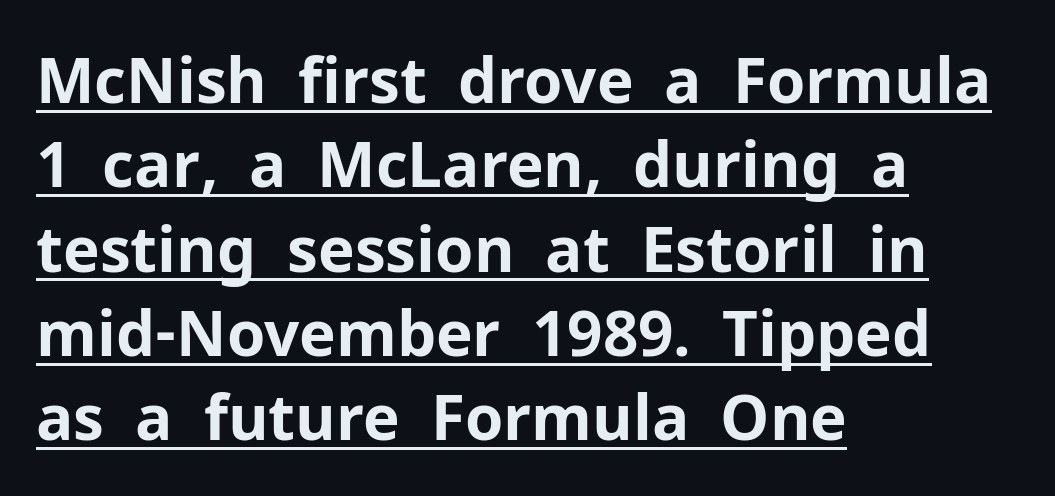
{"serif": "no", "italic": "no", "bold": "yes", "weight": "bold", "width": "normal", "stroke_contrast": "low", "x_height": "medium", "monospaced": "no", "underline": "yes", "align": "left", "line_spacing": "normal", "line_spacing_ratio": 1.36, "letter_spacing": "normal", "letter_spacing_em": 0.0, "glyph_px": 62}
